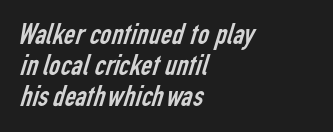
Q: Is the text bold? A: No.
Q: Is the typeface a serif or a sans-serif typeface? A: Sans-serif.
Q: Is the text underlined? A: No.
Q: How is the paragraph aligned? A: Left-aligned.
Q: Is the spacing between letters normal or unusually wide? A: Normal.
Q: Is the spacing between lines tight, normal or loose? A: Tight.
Q: Width (condensed, normal, or wide)? A: Condensed.
Q: Stroke contrast? A: Low.
Q: x-height? A: Medium.
Q: Monospaced? A: No.
